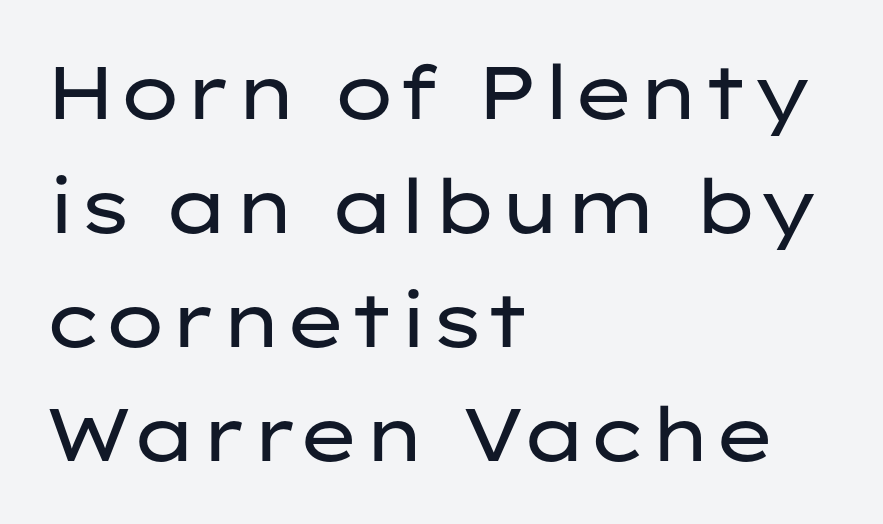
Any mark beneath the type? The region is blank. Heaviness? Minimal to ordinary, like unemphasized prose. Horizontal bands of white between lines are of average thickness. Think of a printed novel: that variable character pitch is what you see here. Which margin do the lines hug? The left one — the right edge is uneven. Does the type have serifs? No, each stem ends abruptly.
